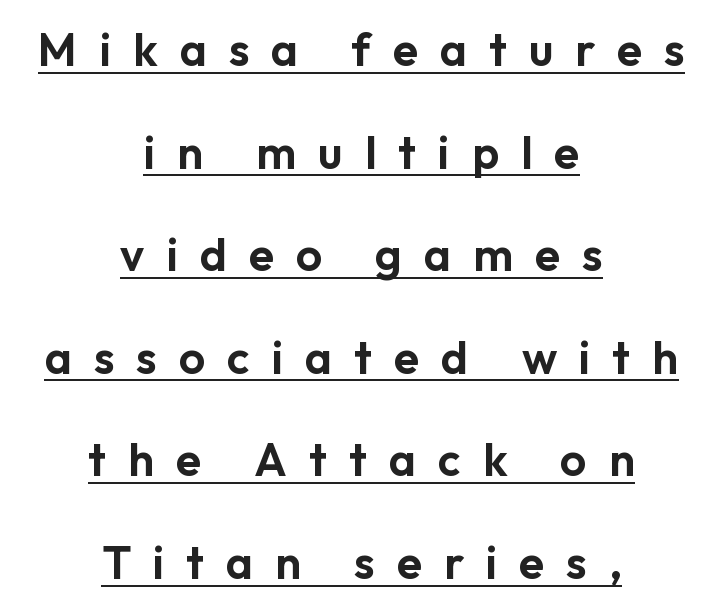
Q: Is the text italic (slanted)? A: No, it is upright.
Q: Is the typeface a serif or a sans-serif typeface? A: Sans-serif.
Q: Is the text underlined? A: Yes.
Q: How is the paragraph aligned? A: Centered.
Q: Is the spacing between letters normal or unusually wide? A: Unusually wide.
Q: Is the spacing between lines tight, normal or loose? A: Loose.
Q: Width (condensed, normal, or wide)? A: Normal.
Q: Stroke contrast? A: Low.
Q: x-height? A: Medium.
Q: Monospaced? A: No.
